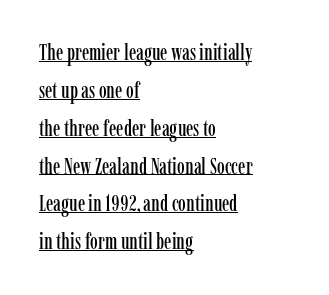
The image shows 22 px text type, upright; set left-aligned, line spacing 1.72x, normal letter spacing, underlined.
